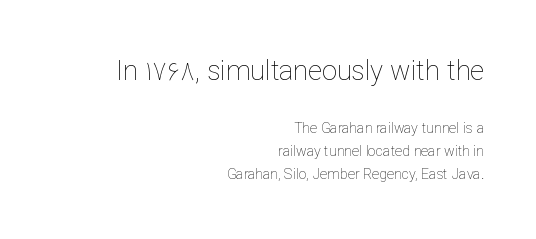
Q: Is the text bold? A: No.
Q: Is the text italic (slanted)? A: No, it is upright.
Q: Is the text underlined? A: No.
Q: How is the paragraph aligned? A: Right-aligned.
Q: Is the spacing between letters normal or unusually wide? A: Normal.
Q: Is the spacing between lines tight, normal or loose? A: Normal.
Q: Which block of text is set in a larger size, the first (top) or the second (bottom)? A: The first (top) one.
